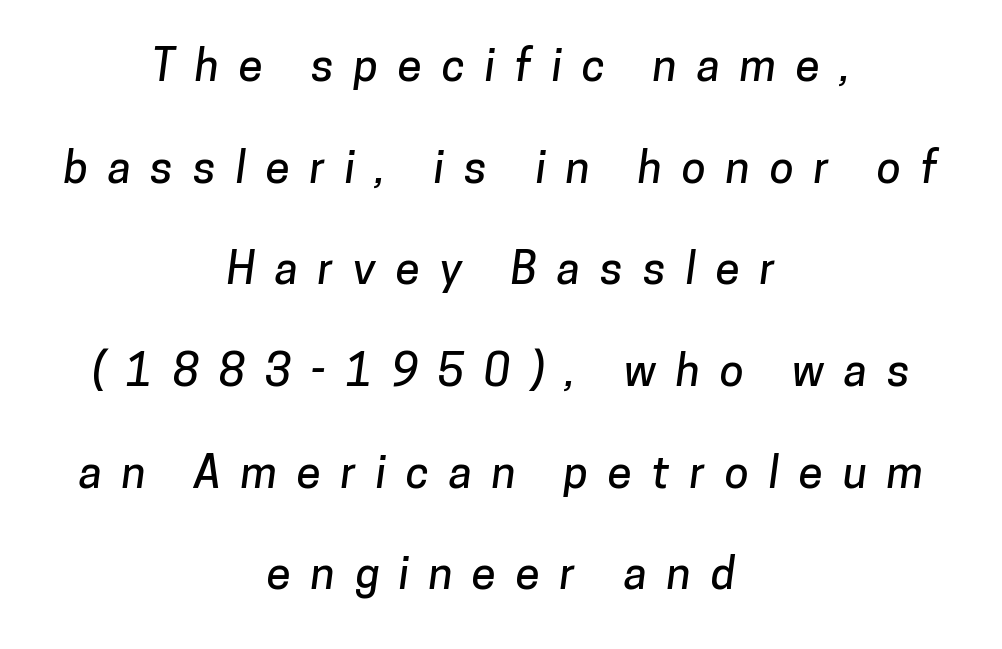
{"serif": "no", "width": "normal", "stroke_contrast": "low", "x_height": "medium", "monospaced": "no", "underline": "no", "align": "center", "line_spacing": "loose", "line_spacing_ratio": 2.31, "letter_spacing": "wide", "letter_spacing_em": 0.45, "glyph_px": 44}
